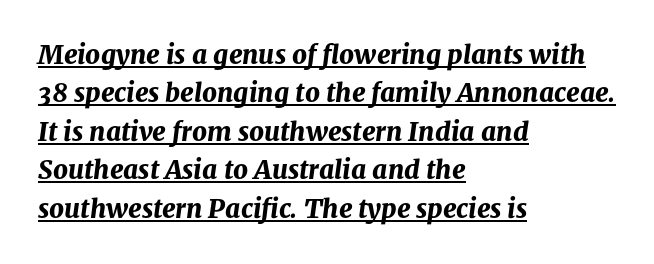
Q: Is the text bold? A: Yes.
Q: Is the text italic (slanted)? A: Yes, it leans right by about 8 degrees.
Q: Is the text underlined? A: Yes.
Q: How is the paragraph aligned? A: Left-aligned.
Q: Is the spacing between letters normal or unusually wide? A: Normal.
Q: Is the spacing between lines tight, normal or loose? A: Normal.
